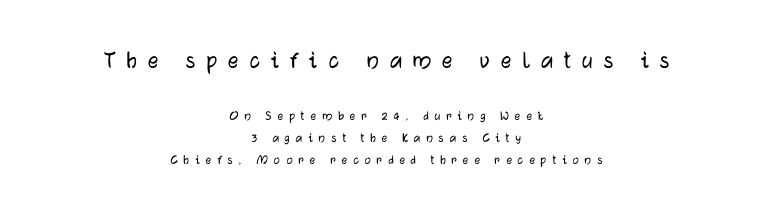
Q: Is the text italic (slanted)? A: No, it is upright.
Q: Is the text underlined? A: No.
Q: How is the paragraph aligned? A: Centered.
Q: Is the spacing between letters normal or unusually wide? A: Unusually wide.
Q: Is the spacing between lines tight, normal or loose? A: Normal.
Q: Which block of text is set in a larger size, the first (top) or the second (bottom)? A: The first (top) one.
